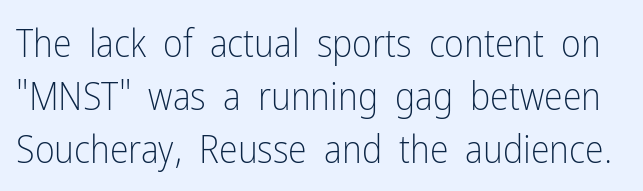
Q: Is the text bold? A: No.
Q: Is the text italic (slanted)? A: No, it is upright.
Q: Is the typeface a serif or a sans-serif typeface? A: Sans-serif.
Q: Is the text underlined? A: No.
Q: Is the spacing between letters normal or unusually wide? A: Normal.
Q: Is the spacing between lines tight, normal or loose? A: Normal.
Q: Width (condensed, normal, or wide)? A: Condensed.
Q: Stroke contrast? A: Low.
Q: x-height? A: Medium.
Q: Monospaced? A: No.
